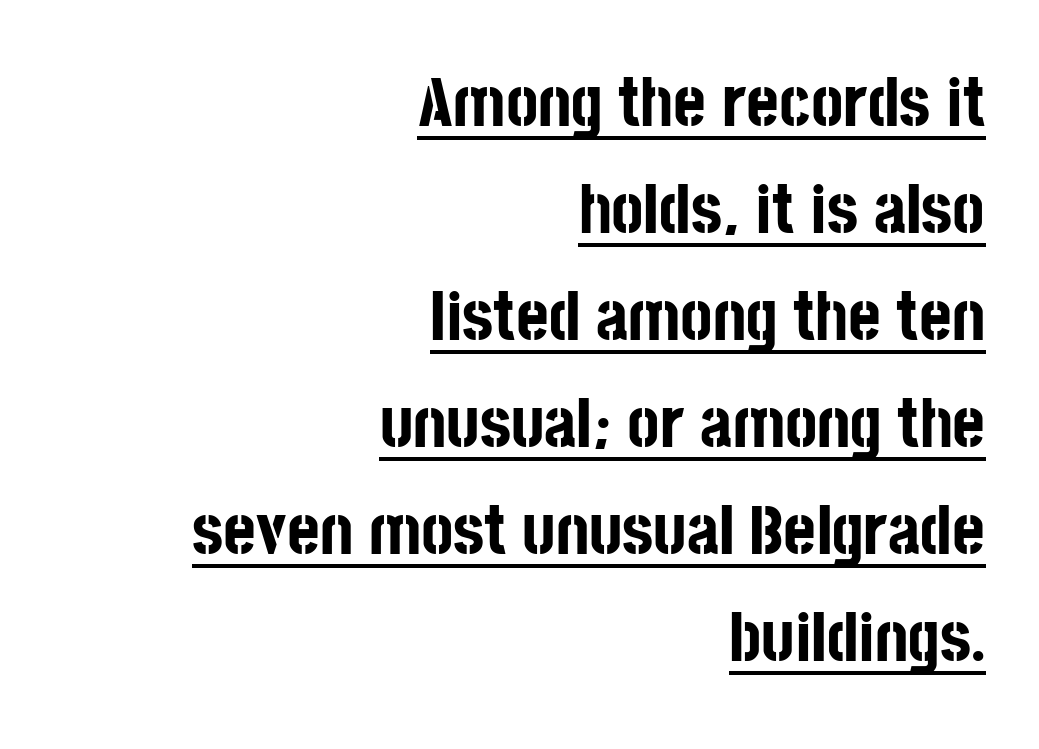
The glyphs are accompanied by a horizontal stroke just below them. The line-height multiplier appears to be the usual default. The face used here is proportionally spaced, like ordinary book or web type. Does the lettering tilt? It doesn't — this is upright. The type family on display is of the sans-serif kind. How are the letters spaced? Ordinarily, with no added tracking.
